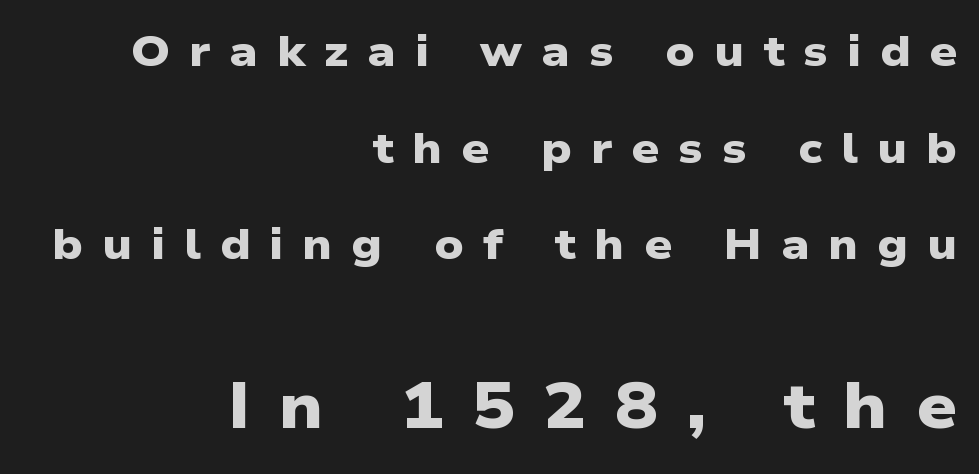
Q: Is the text bold? A: Yes.
Q: Is the typeface a serif or a sans-serif typeface? A: Sans-serif.
Q: Is the text underlined? A: No.
Q: How is the paragraph aligned? A: Right-aligned.
Q: Is the spacing between letters normal or unusually wide? A: Unusually wide.
Q: Is the spacing between lines tight, normal or loose? A: Loose.
Q: Which block of text is set in a larger size, the first (top) or the second (bottom)? A: The second (bottom) one.
Q: Width (condensed, normal, or wide)? A: Wide.
Q: Stroke contrast? A: Low.
Q: x-height? A: Medium.
Q: Monospaced? A: No.
